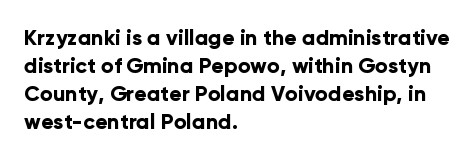
The image shows 21 px bold type, upright; set left-aligned, normal line spacing (1.33x), normal letter spacing, not underlined.
